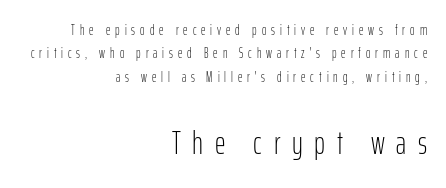
{"serif": "no", "italic": "no", "bold": "no", "weight": "light", "width": "condensed", "stroke_contrast": "low", "x_height": "medium", "monospaced": "no", "underline": "no", "align": "right", "line_spacing": "normal", "line_spacing_ratio": 1.67, "letter_spacing": "wide", "letter_spacing_em": 0.35, "larger_block": "second", "size_ratio": 2.36, "glyph_px": 33}
